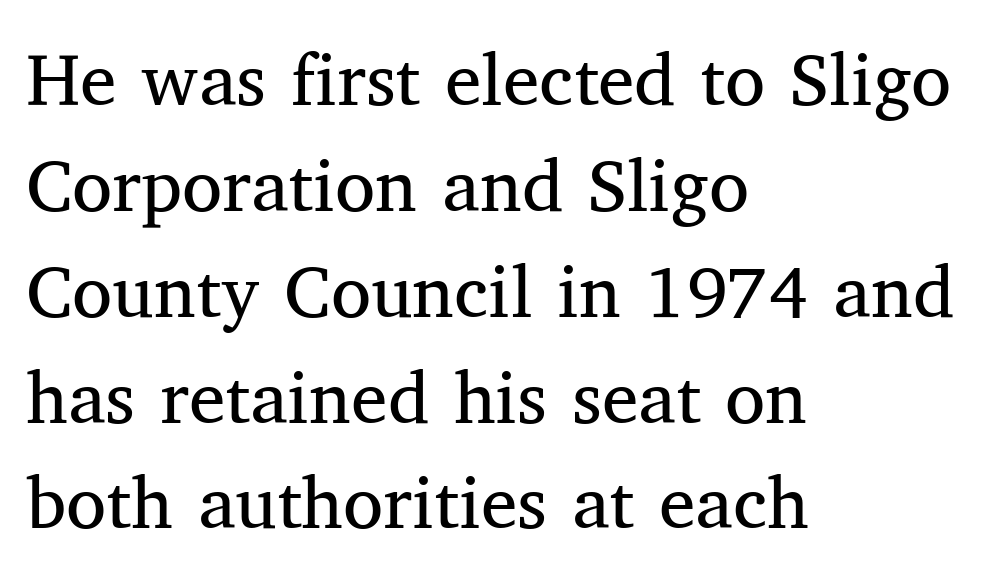
The strokes are not fattened; the text isn't bold. This rendering leaves character spacing at its baseline value. Observe the serifs anchoring each vertical stroke in this sample. The designer left line spacing at the default. The lettering stays uniformly vertical, giving the passage a roman look.
